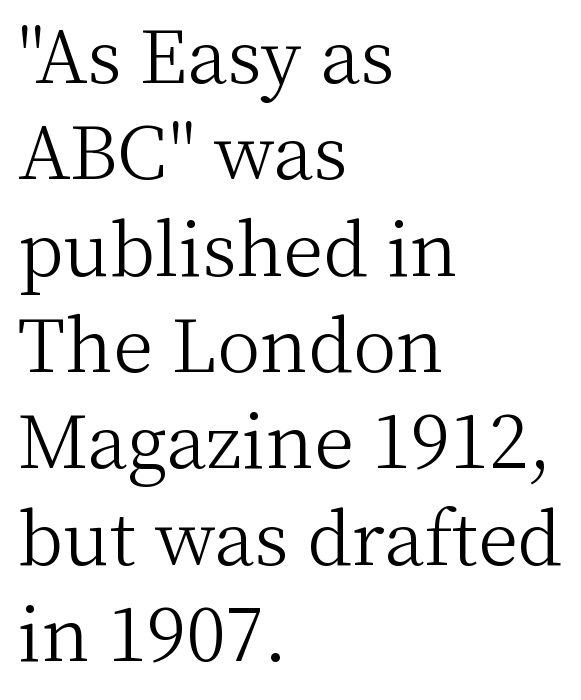
{"serif": "yes", "italic": "no", "bold": "no", "weight": "light", "width": "normal", "stroke_contrast": "medium", "x_height": "medium", "monospaced": "no", "underline": "no", "align": "left", "line_spacing": "normal", "line_spacing_ratio": 1.32, "letter_spacing": "normal", "letter_spacing_em": 0.0, "glyph_px": 73}
